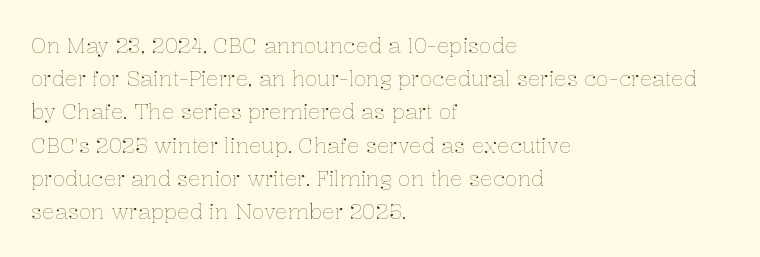
The image shows 21 px text type, upright; set left-aligned, normal line spacing (1.58x), normal letter spacing, not underlined.
